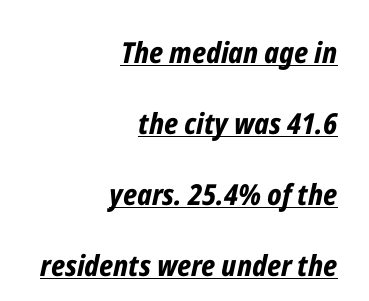
{"italic": "yes", "lean": "right", "slant_degrees": 12, "bold": "yes", "weight": "bold", "width": "condensed", "stroke_contrast": "low", "x_height": "medium", "monospaced": "no", "underline": "yes", "align": "right", "line_spacing": "loose", "line_spacing_ratio": 2.45, "letter_spacing": "normal", "letter_spacing_em": 0.0, "glyph_px": 29}
